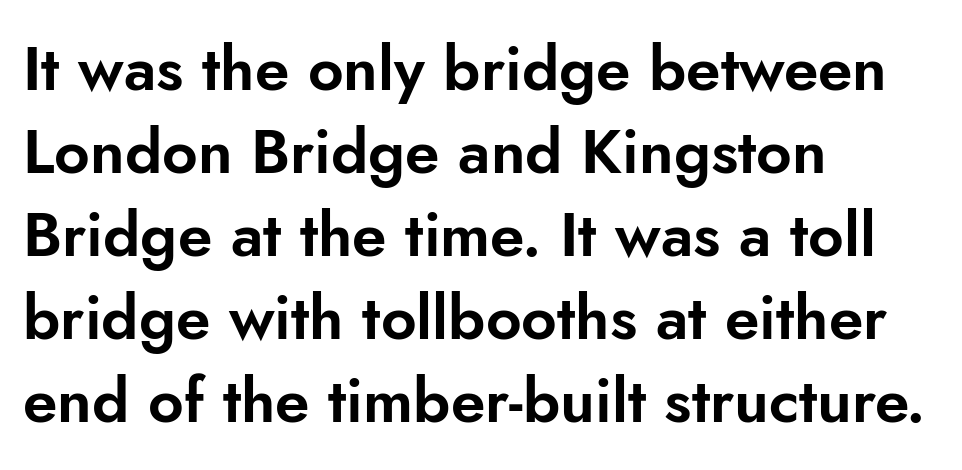
Looks like regular typesetting: each glyph gets only the width it needs. Successive baselines arrive at the customary interval. The typesetter chose a ragged-right arrangement here. The letters stand straight up with perfectly vertical stems. Classification — sans serif.
